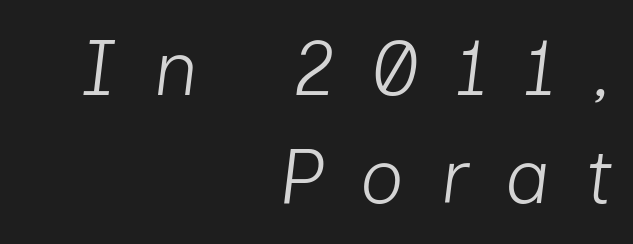
Q: Is the text bold? A: No.
Q: Is the text italic (slanted)? A: Yes, it leans right by about 7 degrees.
Q: Is the text underlined? A: No.
Q: How is the paragraph aligned? A: Right-aligned.
Q: Is the spacing between letters normal or unusually wide? A: Unusually wide.
Q: Is the spacing between lines tight, normal or loose? A: Normal.
Q: Width (condensed, normal, or wide)? A: Normal.
Q: Stroke contrast? A: Low.
Q: x-height? A: Medium.
Q: Monospaced? A: No.
